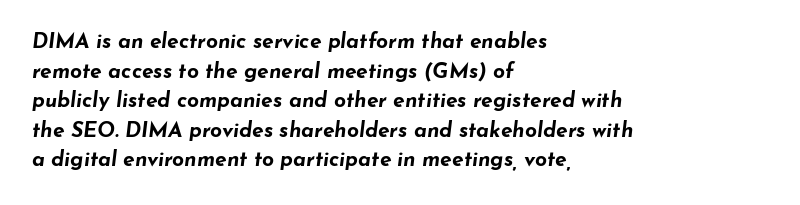
Q: Is the text bold? A: Yes.
Q: Is the text italic (slanted)? A: Yes, it leans right by about 7 degrees.
Q: Is the text underlined? A: No.
Q: How is the paragraph aligned? A: Left-aligned.
Q: Is the spacing between letters normal or unusually wide? A: Normal.
Q: Is the spacing between lines tight, normal or loose? A: Normal.
